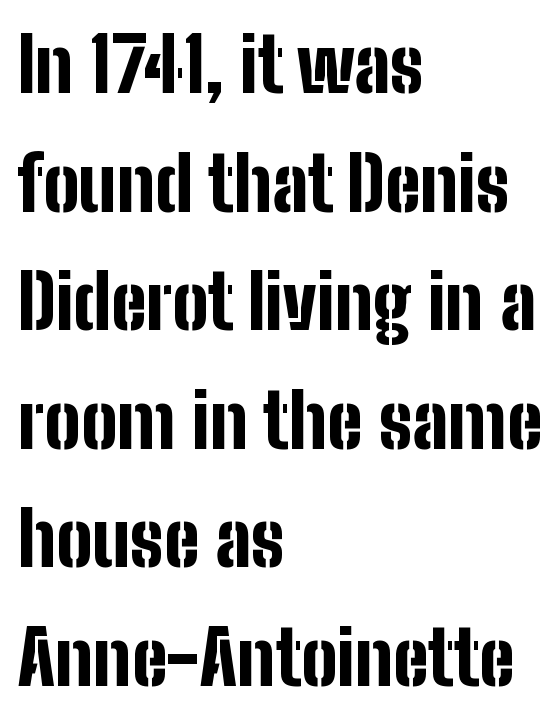
The image shows 76 px bold, condensed sans-serif type, upright; set left-aligned, normal line spacing (1.56x), normal letter spacing, not underlined; low stroke contrast and a medium x-height.
